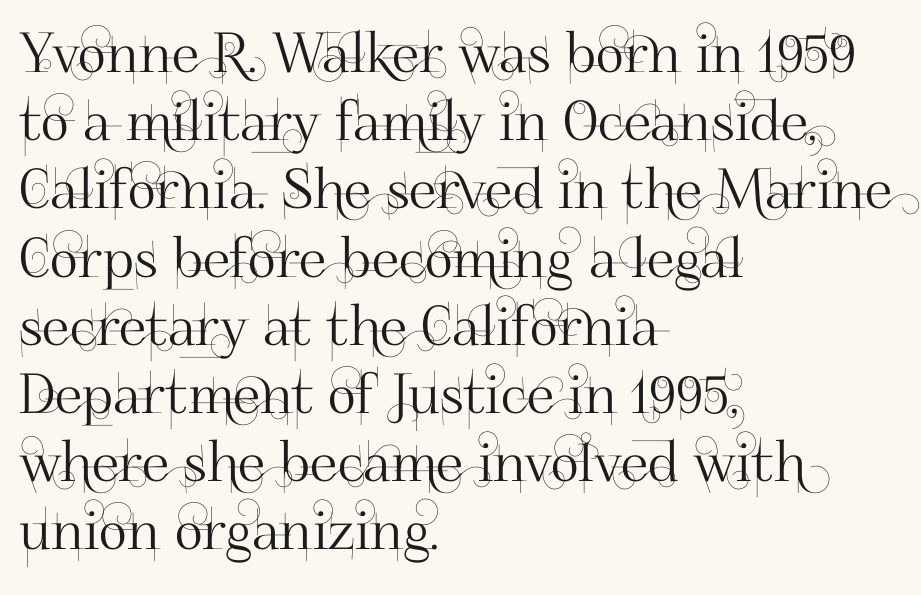
Q: Is the text italic (slanted)? A: No, it is upright.
Q: Is the typeface a serif or a sans-serif typeface? A: Sans-serif.
Q: Is the text underlined? A: No.
Q: How is the paragraph aligned? A: Left-aligned.
Q: Is the spacing between letters normal or unusually wide? A: Normal.
Q: Width (condensed, normal, or wide)? A: Normal.
Q: Stroke contrast? A: High.
Q: x-height? A: Small.
Q: Monospaced? A: No.
